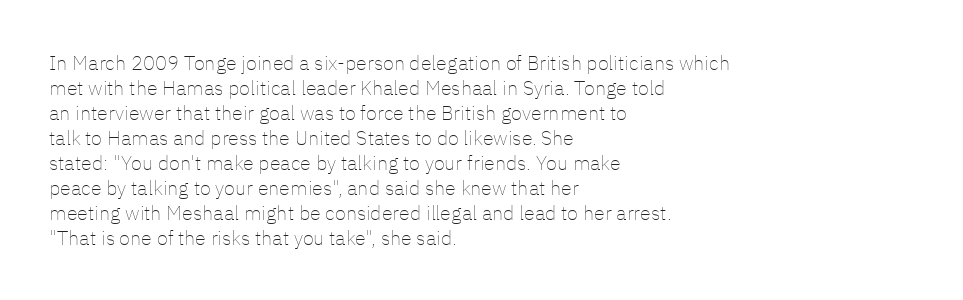
Underline: absent. These glyphs show unthickened strokes, regular width or finer. The leading is moderate, giving the passage an even texture. Upright lettering throughout.
